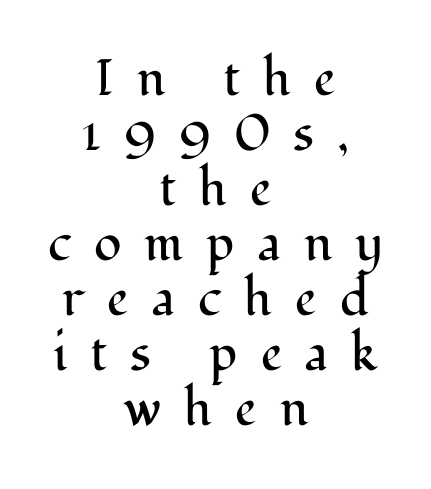
The image shows 51 px regular-weight serif type, upright; set centered, tight line spacing (1.08x), unusually wide letter spacing (+0.45 em), not underlined; medium stroke contrast and a medium x-height.
